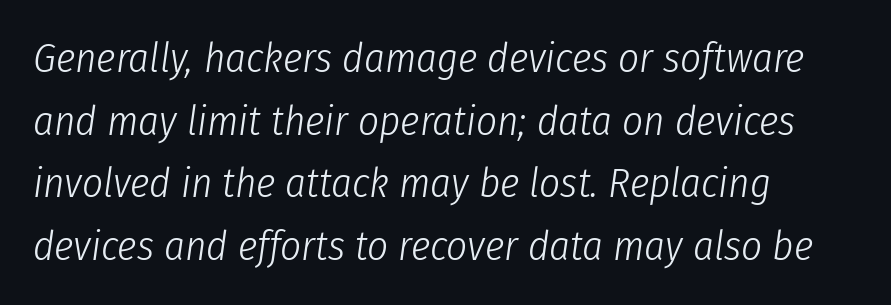
{"italic": "yes", "lean": "right", "slant_degrees": 8, "bold": "no", "weight": "light", "width": "condensed", "stroke_contrast": "low", "x_height": "medium", "monospaced": "no", "underline": "no", "align": "left", "line_spacing": "normal", "line_spacing_ratio": 1.53, "letter_spacing": "normal", "letter_spacing_em": 0.0, "glyph_px": 41}
